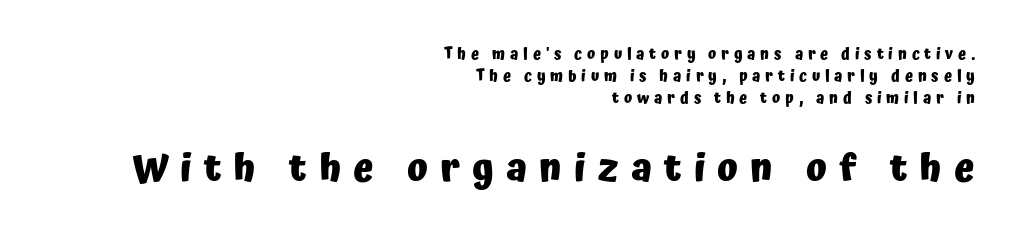
{"serif": "no", "italic": "no", "bold": "yes", "weight": "heavy", "width": "normal", "stroke_contrast": "low", "x_height": "medium", "monospaced": "no", "underline": "no", "align": "right", "line_spacing": "normal", "line_spacing_ratio": 1.47, "letter_spacing": "wide", "letter_spacing_em": 0.32, "larger_block": "second", "size_ratio": 2.53, "glyph_px": 38}
